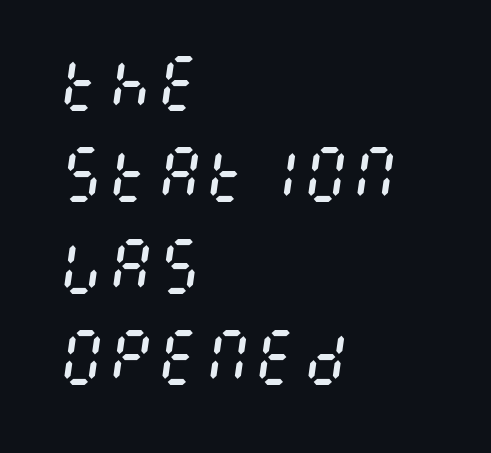
{"italic": "yes", "lean": "right", "slant_degrees": 8, "bold": "no", "weight": "regular", "width": "condensed", "stroke_contrast": "medium", "x_height": "large", "underline": "no", "align": "left", "line_spacing": "normal", "line_spacing_ratio": 1.5, "letter_spacing": "normal", "letter_spacing_em": 0.0, "glyph_px": 61}
